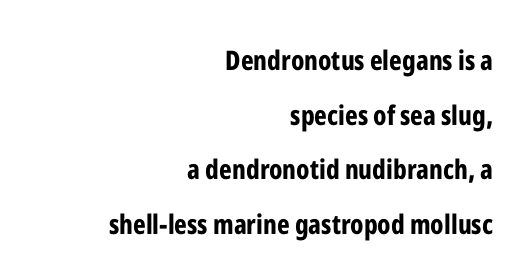
Q: Is the text bold? A: Yes.
Q: Is the text italic (slanted)? A: No, it is upright.
Q: Is the text underlined? A: No.
Q: How is the paragraph aligned? A: Right-aligned.
Q: Is the spacing between letters normal or unusually wide? A: Normal.
Q: Is the spacing between lines tight, normal or loose? A: Loose.
